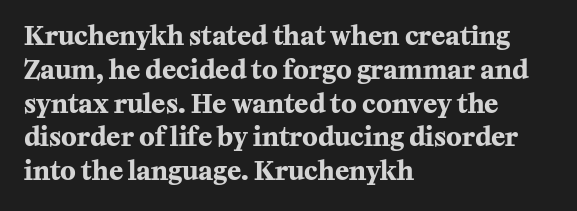
{"italic": "no", "bold": "yes", "underline": "no", "align": "left", "line_spacing": "normal", "line_spacing_ratio": 1.3, "letter_spacing": "normal", "letter_spacing_em": 0.0, "glyph_px": 26}
